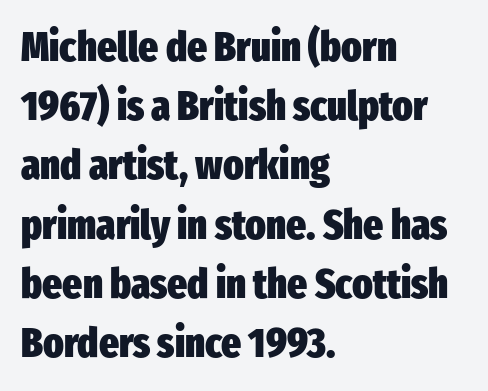
Q: Is the text bold? A: Yes.
Q: Is the text italic (slanted)? A: No, it is upright.
Q: Is the typeface a serif or a sans-serif typeface? A: Sans-serif.
Q: Is the text underlined? A: No.
Q: How is the paragraph aligned? A: Left-aligned.
Q: Is the spacing between letters normal or unusually wide? A: Normal.
Q: Is the spacing between lines tight, normal or loose? A: Normal.
Q: Width (condensed, normal, or wide)? A: Condensed.
Q: Stroke contrast? A: Low.
Q: x-height? A: Medium.
Q: Monospaced? A: No.
